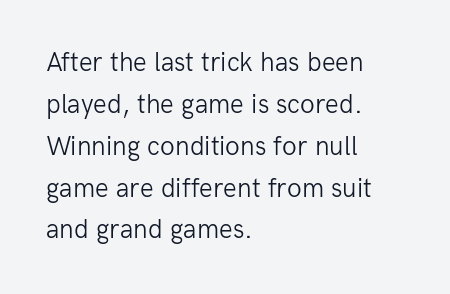
Q: Is the text bold? A: No.
Q: Is the text italic (slanted)? A: No, it is upright.
Q: Is the text underlined? A: No.
Q: How is the paragraph aligned? A: Left-aligned.
Q: Is the spacing between letters normal or unusually wide? A: Normal.
Q: Is the spacing between lines tight, normal or loose? A: Normal.
